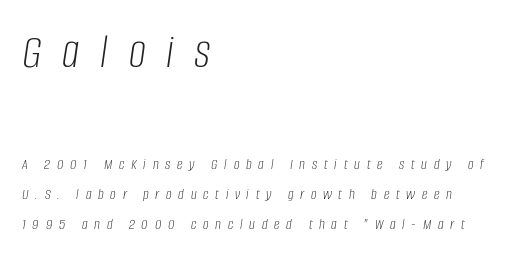
Q: Is the text bold? A: No.
Q: Is the text italic (slanted)? A: Yes, it leans right by about 8 degrees.
Q: Is the text underlined? A: No.
Q: How is the paragraph aligned? A: Left-aligned.
Q: Is the spacing between letters normal or unusually wide? A: Unusually wide.
Q: Which block of text is set in a larger size, the first (top) or the second (bottom)? A: The first (top) one.
Q: Width (condensed, normal, or wide)? A: Condensed.
Q: Stroke contrast? A: Low.
Q: x-height? A: Large.
Q: Monospaced? A: No.
